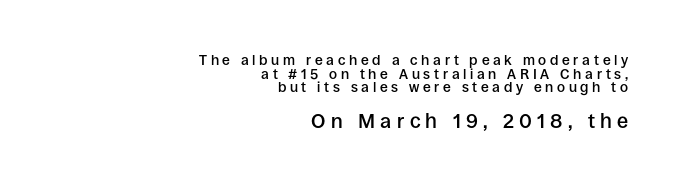
Q: Is the text bold? A: Semi-bold.
Q: Is the text italic (slanted)? A: No, it is upright.
Q: Is the text underlined? A: No.
Q: How is the paragraph aligned? A: Right-aligned.
Q: Is the spacing between letters normal or unusually wide? A: Unusually wide.
Q: Is the spacing between lines tight, normal or loose? A: Tight.
Q: Which block of text is set in a larger size, the first (top) or the second (bottom)? A: The second (bottom) one.
